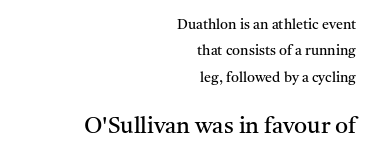
The weight would be labelled regular, book, light, or lighter still. Posture: upright roman. A student would notice the bottom passage is typeset larger than what precedes it. Does extra space separate the letters? No, they use regular spacing.
